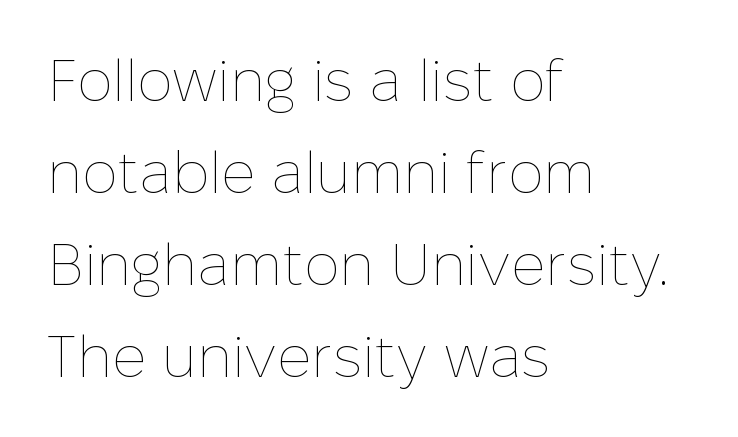
The image shows 59 px thin type, upright; set left-aligned, normal line spacing (1.56x), normal letter spacing, not underlined; low stroke contrast and a medium x-height.
